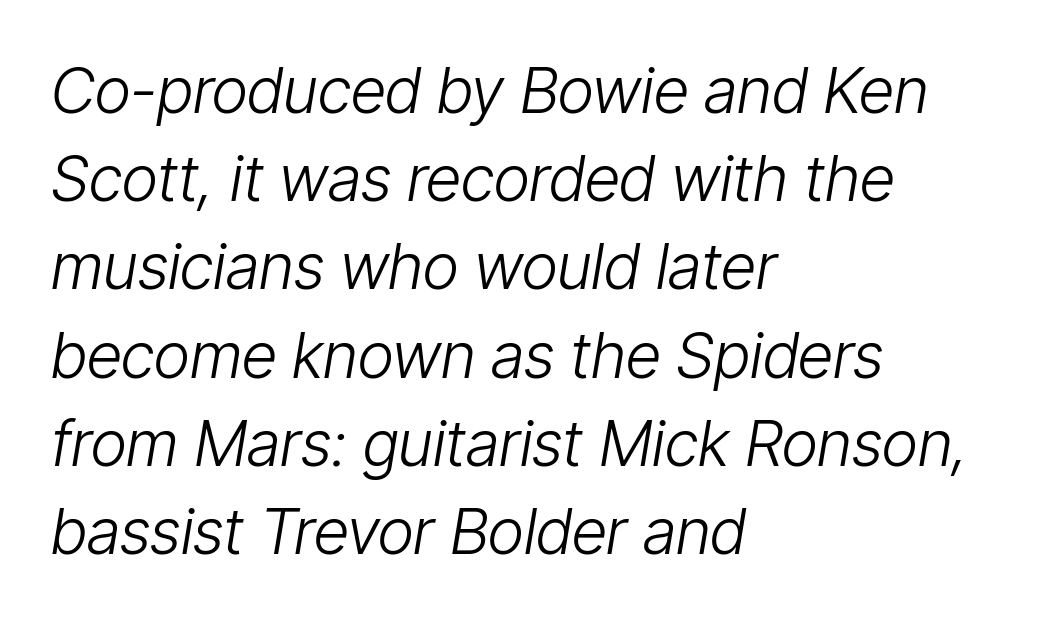
{"italic": "yes", "lean": "right", "slant_degrees": 9, "bold": "no", "weight": "light", "width": "condensed", "stroke_contrast": "low", "x_height": "medium", "monospaced": "no", "underline": "no", "align": "left", "line_spacing": "normal", "line_spacing_ratio": 1.4, "letter_spacing": "normal", "letter_spacing_em": 0.0, "glyph_px": 63}
